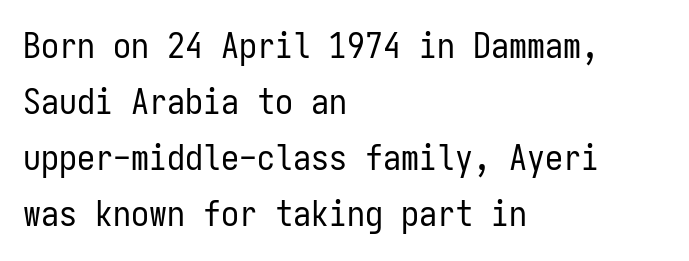
Q: Is the text bold? A: No.
Q: Is the text italic (slanted)? A: No, it is upright.
Q: Is the typeface a serif or a sans-serif typeface? A: Sans-serif.
Q: Is the text underlined? A: No.
Q: How is the paragraph aligned? A: Left-aligned.
Q: Is the spacing between letters normal or unusually wide? A: Normal.
Q: Is the spacing between lines tight, normal or loose? A: Normal.
Q: Width (condensed, normal, or wide)? A: Condensed.
Q: Stroke contrast? A: Low.
Q: x-height? A: Medium.
Q: Monospaced? A: Yes.
